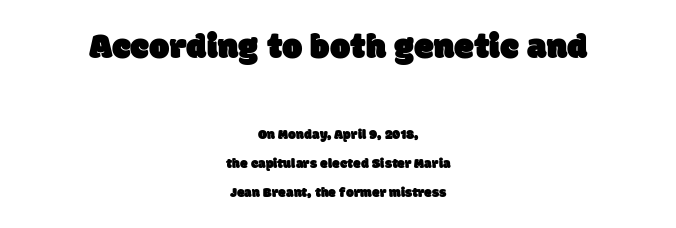
{"serif": "no", "width": "normal", "stroke_contrast": "low", "x_height": "large", "monospaced": "no", "underline": "no", "align": "center", "line_spacing": "loose", "line_spacing_ratio": 2.07, "letter_spacing": "normal", "letter_spacing_em": 0.0, "larger_block": "first", "size_ratio": 2.57, "glyph_px": 36}
